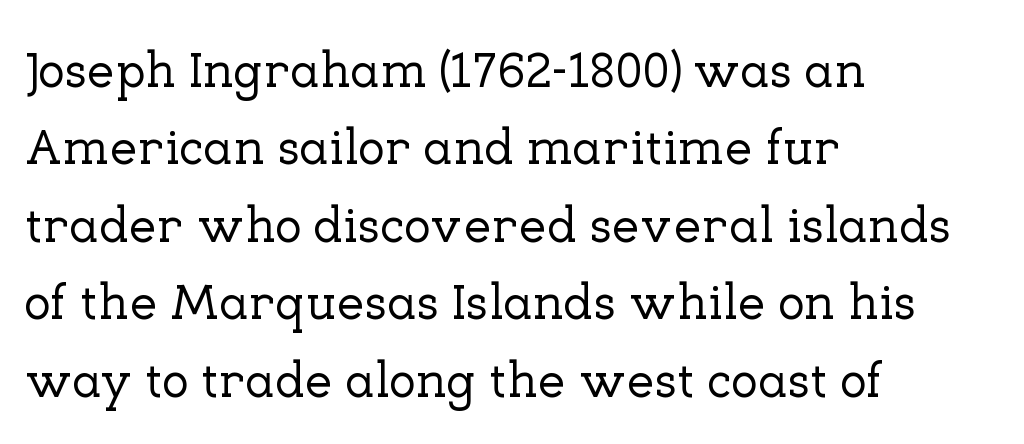
The image shows 50 px serif type, upright; set left-aligned, normal line spacing (1.55x), normal letter spacing, not underlined; low stroke contrast and a medium x-height.
